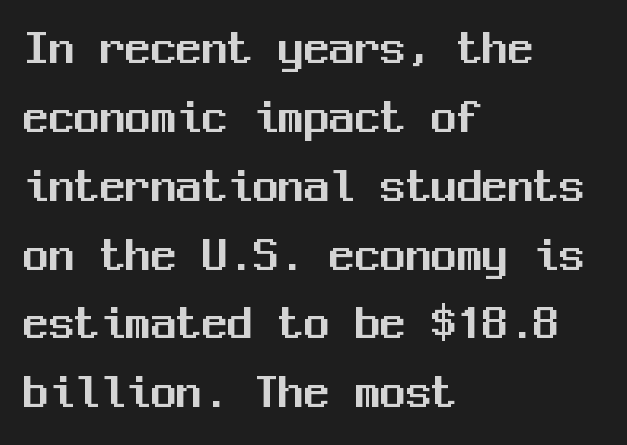
This rendering leaves character spacing at its baseline value. A bare baseline throughout the passage. This block has exactly the height ordinary leading produces. Does the copy run flush right? No — it runs flush left.
